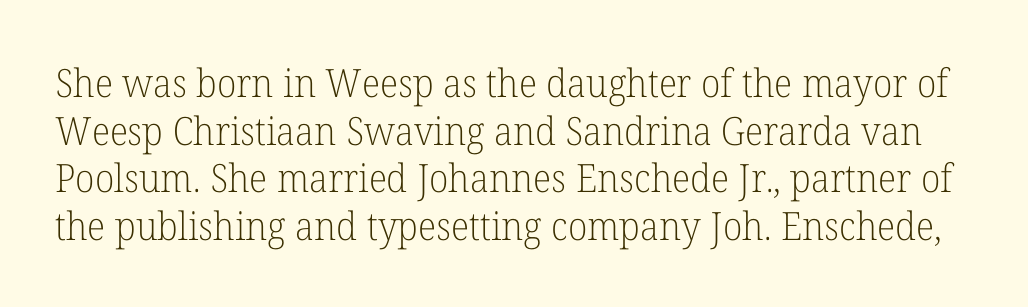
Q: Is the text bold? A: No.
Q: Is the text italic (slanted)? A: No, it is upright.
Q: Is the typeface a serif or a sans-serif typeface? A: Serif.
Q: Is the text underlined? A: No.
Q: Is the spacing between letters normal or unusually wide? A: Normal.
Q: Width (condensed, normal, or wide)? A: Normal.
Q: Stroke contrast? A: Low.
Q: x-height? A: Medium.
Q: Monospaced? A: No.
